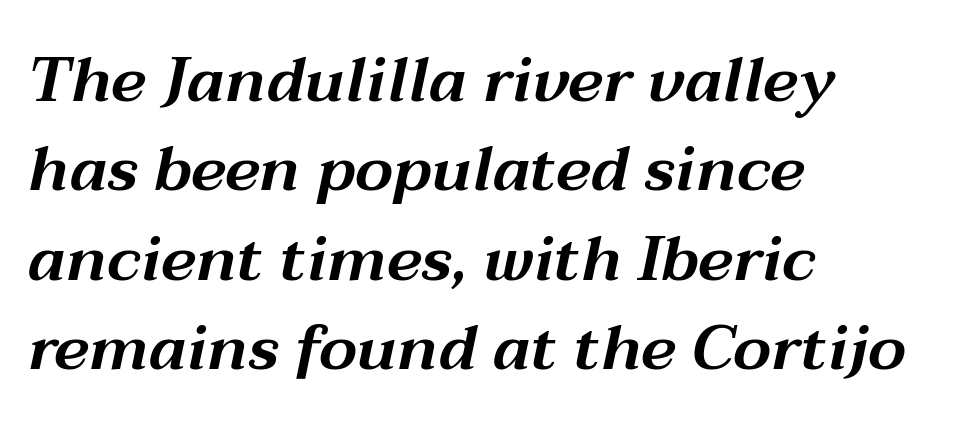
Q: Is the text italic (slanted)? A: Yes, it leans right by about 12 degrees.
Q: Is the text underlined? A: No.
Q: How is the paragraph aligned? A: Left-aligned.
Q: Is the spacing between letters normal or unusually wide? A: Normal.
Q: Is the spacing between lines tight, normal or loose? A: Normal.
Q: Width (condensed, normal, or wide)? A: Wide.
Q: Stroke contrast? A: Medium.
Q: x-height? A: Medium.
Q: Monospaced? A: No.
